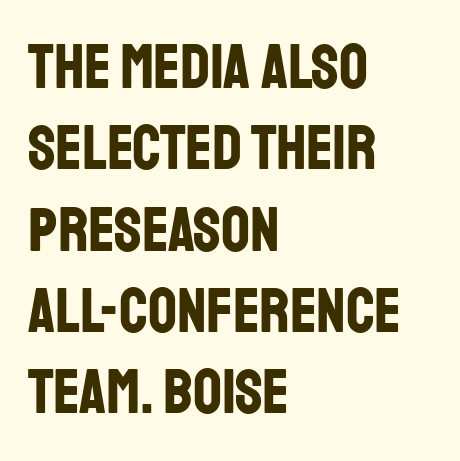
The image shows 63 px bold, condensed sans-serif type, upright; set left-aligned, normal line spacing (1.29x), normal letter spacing, not underlined; low stroke contrast and a large x-height.
